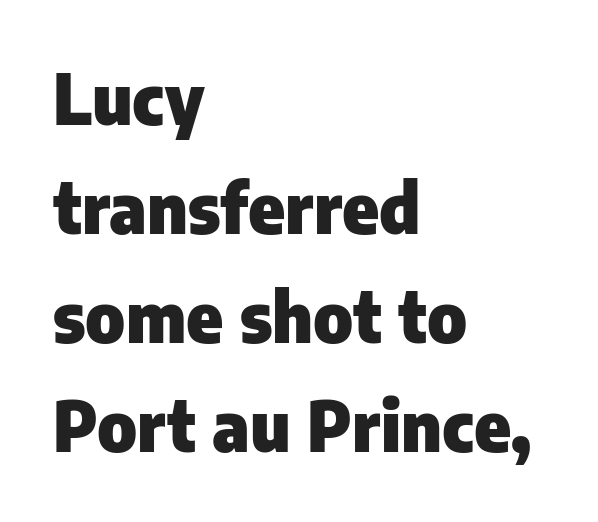
Q: Is the text bold? A: Yes.
Q: Is the text italic (slanted)? A: No, it is upright.
Q: Is the typeface a serif or a sans-serif typeface? A: Sans-serif.
Q: Is the text underlined? A: No.
Q: How is the paragraph aligned? A: Left-aligned.
Q: Is the spacing between letters normal or unusually wide? A: Normal.
Q: Is the spacing between lines tight, normal or loose? A: Normal.
Q: Width (condensed, normal, or wide)? A: Normal.
Q: Stroke contrast? A: Low.
Q: x-height? A: Medium.
Q: Monospaced? A: No.
